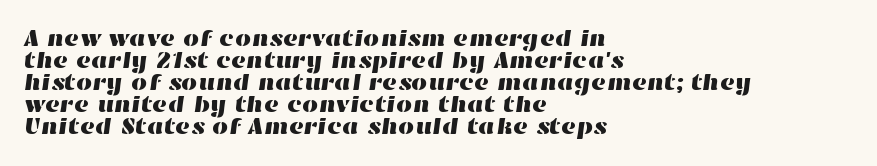
{"underline": "no", "align": "left", "line_spacing": "tight", "line_spacing_ratio": 0.96, "letter_spacing": "normal", "letter_spacing_em": 0.0, "glyph_px": 23}
